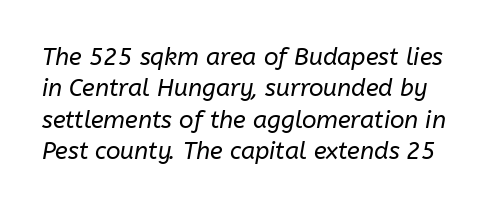
Q: Is the text bold? A: No.
Q: Is the text italic (slanted)? A: Yes, it leans right by about 10 degrees.
Q: Is the text underlined? A: No.
Q: Is the spacing between letters normal or unusually wide? A: Normal.
Q: Is the spacing between lines tight, normal or loose? A: Normal.
